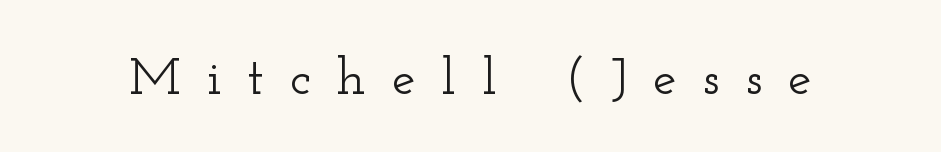
{"serif": "yes", "italic": "no", "width": "wide", "stroke_contrast": "low", "x_height": "small", "monospaced": "no", "underline": "no", "letter_spacing": "wide", "letter_spacing_em": 0.49, "glyph_px": 53}
